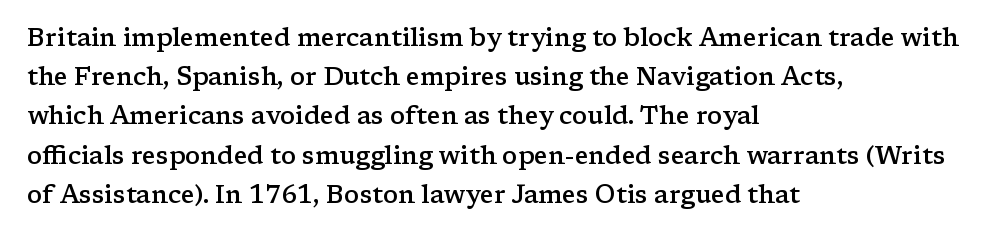
Q: Is the text bold? A: Semi-bold.
Q: Is the text italic (slanted)? A: No, it is upright.
Q: Is the text underlined? A: No.
Q: How is the paragraph aligned? A: Left-aligned.
Q: Is the spacing between letters normal or unusually wide? A: Normal.
Q: Is the spacing between lines tight, normal or loose? A: Normal.
